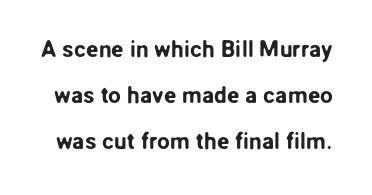
The image shows 23 px text type, upright; set loose line spacing (2.01x), normal letter spacing, not underlined.
